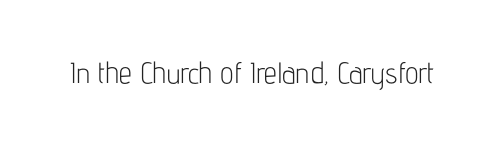
Q: Is the text bold? A: No.
Q: Is the text italic (slanted)? A: No, it is upright.
Q: Is the typeface a serif or a sans-serif typeface? A: Sans-serif.
Q: Is the text underlined? A: No.
Q: Is the spacing between letters normal or unusually wide? A: Normal.
Q: Width (condensed, normal, or wide)? A: Condensed.
Q: Stroke contrast? A: Low.
Q: x-height? A: Medium.
Q: Monospaced? A: No.
